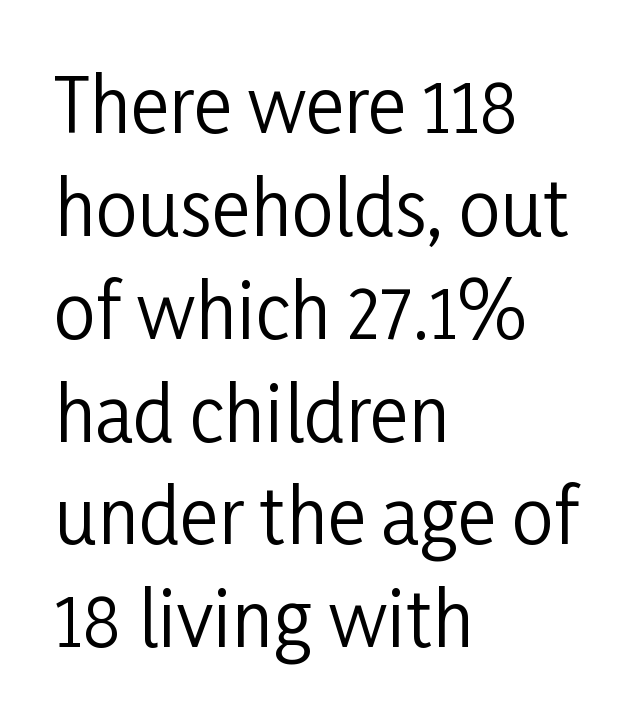
The image shows 74 px regular-weight, condensed sans-serif type, upright; set left-aligned, normal line spacing (1.39x), normal letter spacing, not underlined; low stroke contrast and a medium x-height.
